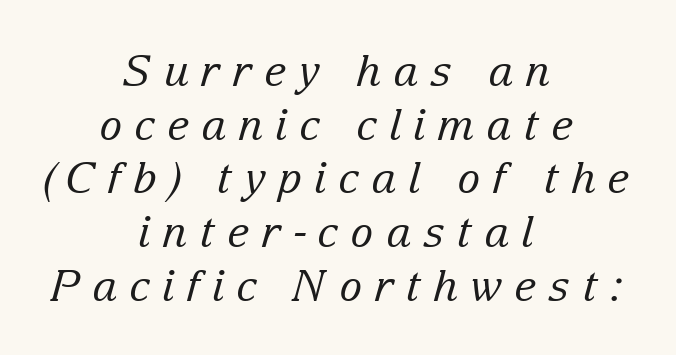
Baseline-to-baseline distance is the conventional proportion of letter height. Characters are canted at an angle relative to the baseline's perpendicular. Varying glyph widths throughout — classic text-font behaviour. Check under the words: just untouched page. The characters are drawn with everyday or finer stroke widths.
